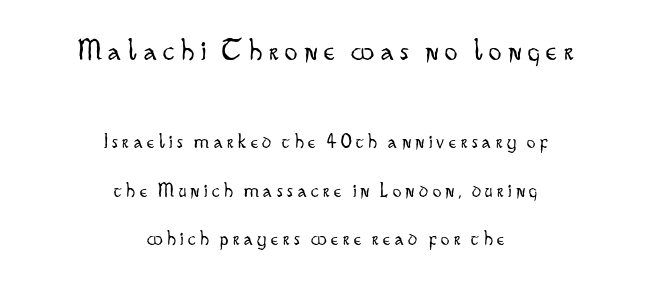
Character size in the leading block exceeds that of the trailing block. This rendering employs a face without finishing strokes, i.e., a sans-serif. Anything drawn beneath the words? Only blank space. The line-height multiplier appears high, well above default. You could not count columns in this text — the font is proportionally spaced. Stroke mass is kept to a normal reading level or below.
